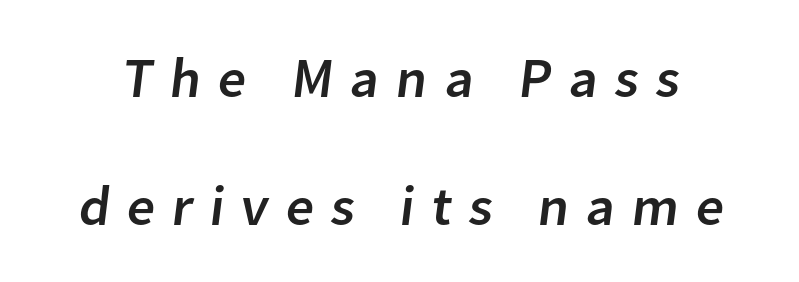
The image shows 56 px sans-serif type; set loose line spacing (2.28x), unusually wide letter spacing (+0.3 em), not underlined; low stroke contrast and a medium x-height.
